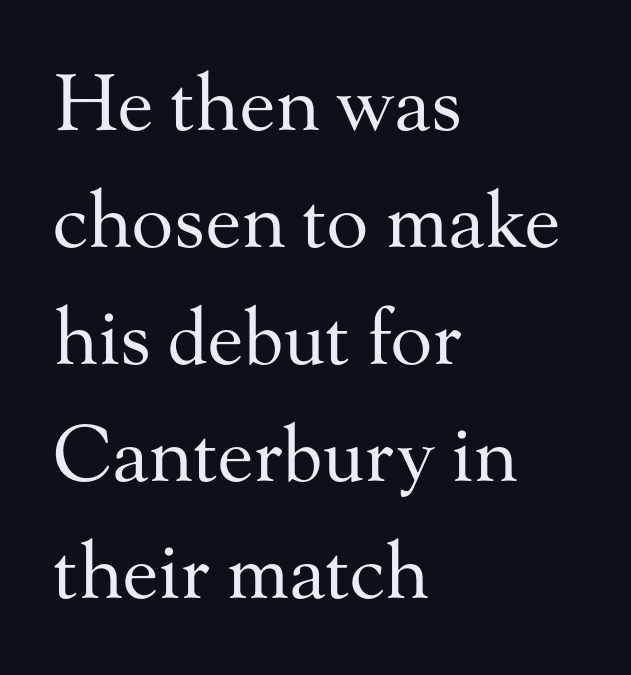
Q: Is the text bold? A: No.
Q: Is the text italic (slanted)? A: No, it is upright.
Q: Is the typeface a serif or a sans-serif typeface? A: Serif.
Q: Is the text underlined? A: No.
Q: How is the paragraph aligned? A: Left-aligned.
Q: Is the spacing between letters normal or unusually wide? A: Normal.
Q: Is the spacing between lines tight, normal or loose? A: Normal.
Q: Width (condensed, normal, or wide)? A: Normal.
Q: Stroke contrast? A: Medium.
Q: x-height? A: Small.
Q: Monospaced? A: No.
